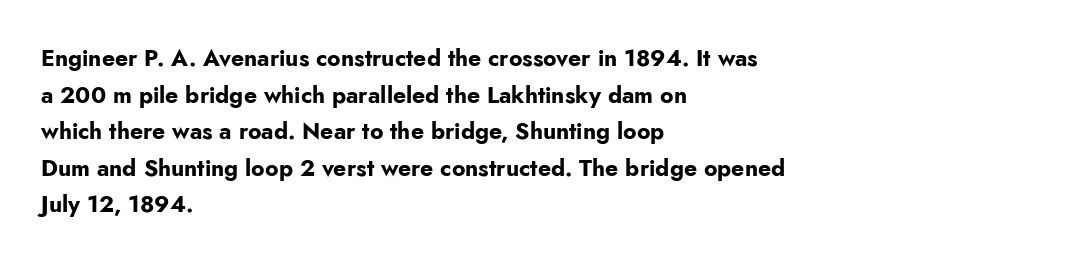
Visually the block forms a straight wall on the left and a jagged coastline on the right. The letters are bold, with thick, heavy strokes. The gap between lines stays unmarked. This sample keeps an unexceptional amount of space between lines. The horizontal fit of the characters is conventional and even. Vertical strokes here are truly vertical.
